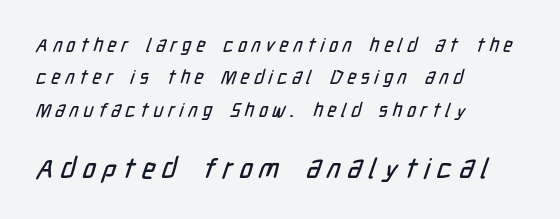
Q: Is the typeface a serif or a sans-serif typeface? A: Sans-serif.
Q: Is the text underlined? A: No.
Q: How is the paragraph aligned? A: Left-aligned.
Q: Is the spacing between letters normal or unusually wide? A: Unusually wide.
Q: Is the spacing between lines tight, normal or loose? A: Normal.
Q: Which block of text is set in a larger size, the first (top) or the second (bottom)? A: The second (bottom) one.
Q: Width (condensed, normal, or wide)? A: Condensed.
Q: Stroke contrast? A: Low.
Q: x-height? A: Medium.
Q: Monospaced? A: No.
